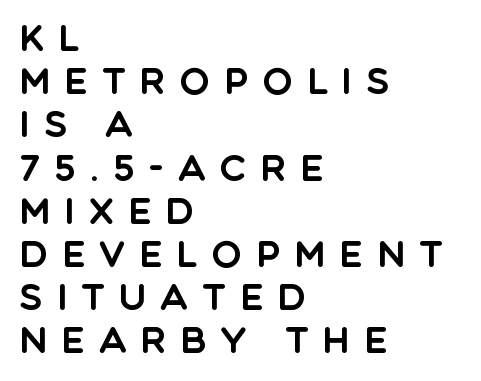
Check where the strokes stop: nothing finishes them off — pure sans. Character widths vary here, with narrow letters taking less room than wide ones. Characters remain perfectly vertical along every line. The glyphs are unaccompanied by any horizontal stroke below them.
